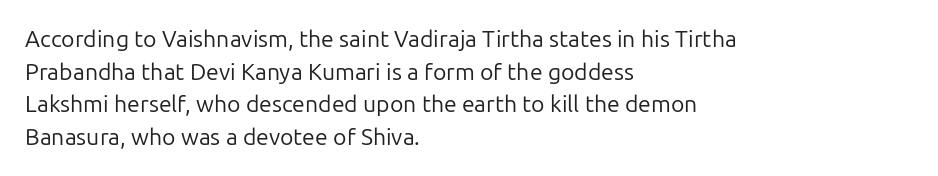
Characters follow at the spacing the type designer built in. The letterforms sit at book weight or below. Rendered with straight, roman letterforms. The rows are spaced the way most documents space them. The strip under each line holds only bare page.
